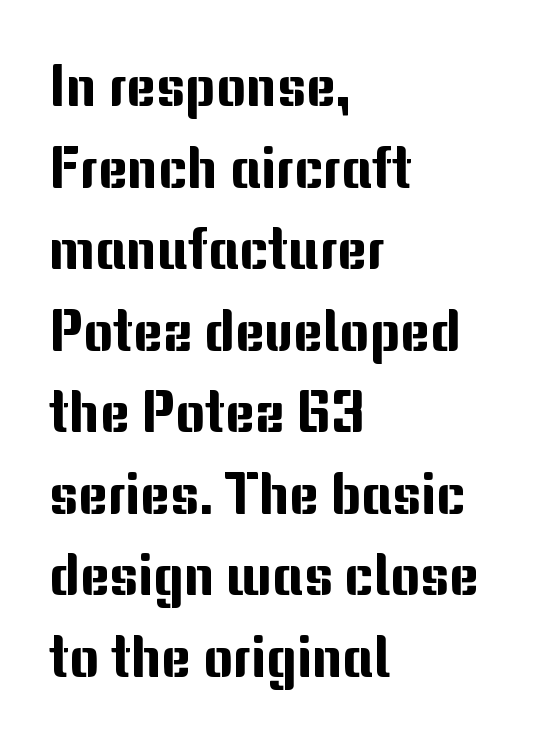
Q: Is the text italic (slanted)? A: No, it is upright.
Q: Is the typeface a serif or a sans-serif typeface? A: Sans-serif.
Q: Is the text underlined? A: No.
Q: How is the paragraph aligned? A: Left-aligned.
Q: Is the spacing between letters normal or unusually wide? A: Normal.
Q: Is the spacing between lines tight, normal or loose? A: Normal.
Q: Width (condensed, normal, or wide)? A: Normal.
Q: Stroke contrast? A: Medium.
Q: x-height? A: Medium.
Q: Monospaced? A: No.
